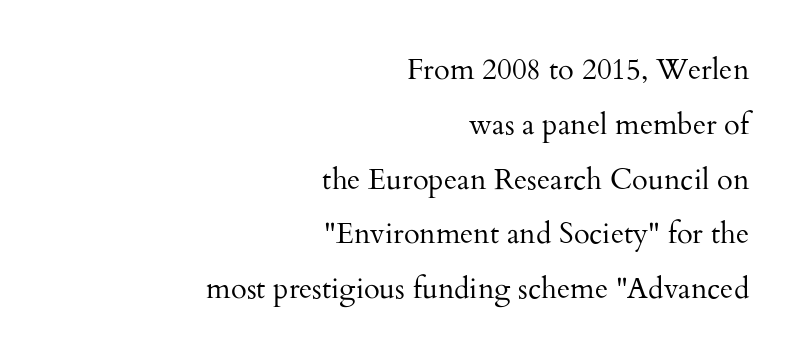
Q: Is the text bold? A: No.
Q: Is the text italic (slanted)? A: No, it is upright.
Q: Is the typeface a serif or a sans-serif typeface? A: Serif.
Q: Is the text underlined? A: No.
Q: How is the paragraph aligned? A: Right-aligned.
Q: Is the spacing between letters normal or unusually wide? A: Normal.
Q: Width (condensed, normal, or wide)? A: Normal.
Q: Stroke contrast? A: Medium.
Q: x-height? A: Small.
Q: Monospaced? A: No.
